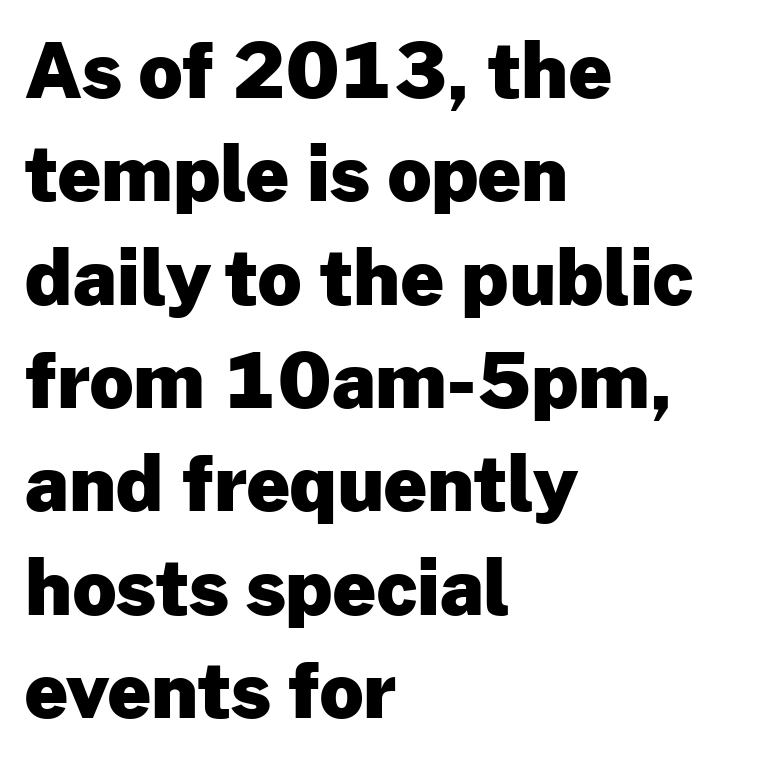
The image shows 76 px heavy sans-serif type, upright; set left-aligned, normal line spacing (1.36x), normal letter spacing, not underlined; low stroke contrast and a medium x-height.
